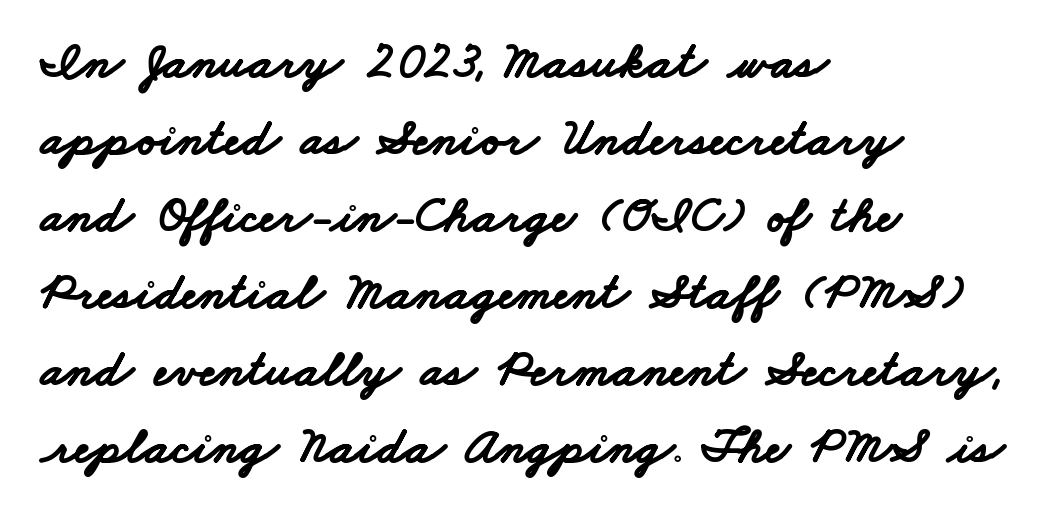
Q: Is the text bold? A: Yes.
Q: Is the typeface a serif or a sans-serif typeface? A: Sans-serif.
Q: Is the text underlined? A: No.
Q: How is the paragraph aligned? A: Left-aligned.
Q: Is the spacing between letters normal or unusually wide? A: Normal.
Q: Is the spacing between lines tight, normal or loose? A: Normal.
Q: Width (condensed, normal, or wide)? A: Wide.
Q: Stroke contrast? A: Low.
Q: x-height? A: Small.
Q: Monospaced? A: No.
